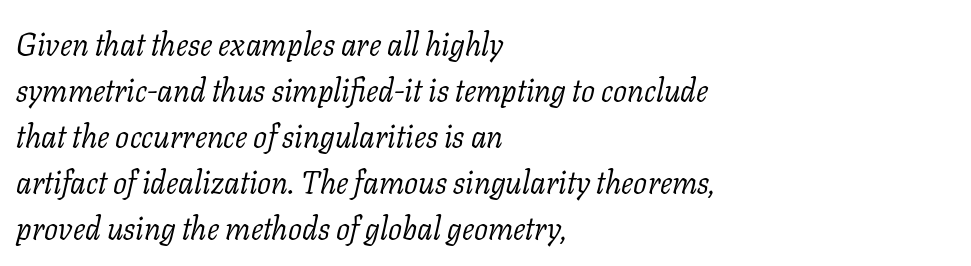
Q: Is the text bold? A: No.
Q: Is the text italic (slanted)? A: Yes, it leans right by about 11 degrees.
Q: Is the typeface a serif or a sans-serif typeface? A: Serif.
Q: Is the text underlined? A: No.
Q: How is the paragraph aligned? A: Left-aligned.
Q: Is the spacing between letters normal or unusually wide? A: Normal.
Q: Is the spacing between lines tight, normal or loose? A: Normal.
Q: Width (condensed, normal, or wide)? A: Normal.
Q: Stroke contrast? A: Low.
Q: x-height? A: Medium.
Q: Monospaced? A: No.
